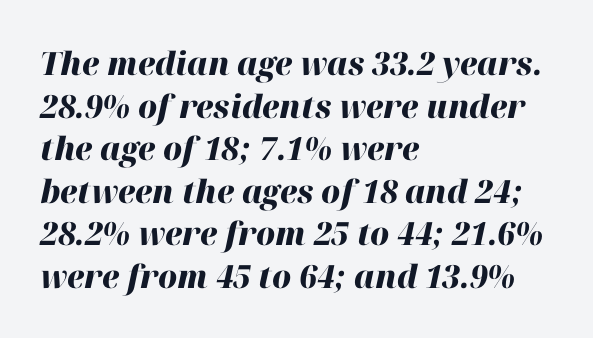
Look at the stroke-to-counter ratio: heavy, a bold. It's the slanting kind of type. Anything drawn beneath the words? Only blank space. Character widths vary here, with narrow letters taking less room than wide ones.
